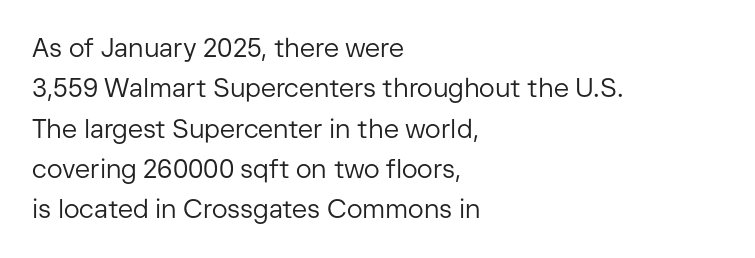
The image shows 26 px text type, upright; set left-aligned, normal line spacing (1.55x), normal letter spacing, not underlined.
